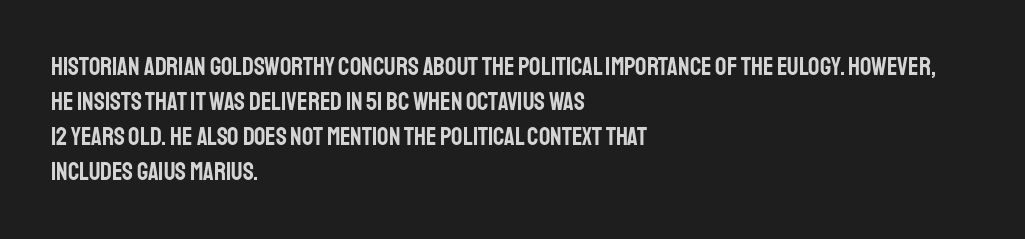
Q: Is the text italic (slanted)? A: No, it is upright.
Q: Is the text underlined? A: No.
Q: How is the paragraph aligned? A: Left-aligned.
Q: Is the spacing between letters normal or unusually wide? A: Normal.
Q: Is the spacing between lines tight, normal or loose? A: Normal.
